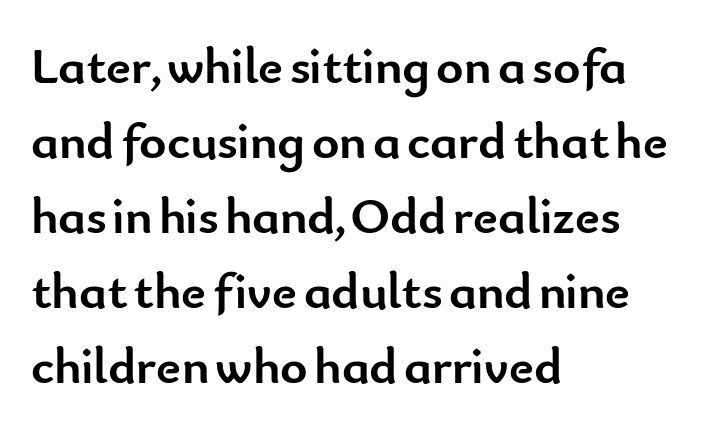
Q: Is the text bold? A: Yes.
Q: Is the text italic (slanted)? A: No, it is upright.
Q: Is the typeface a serif or a sans-serif typeface? A: Sans-serif.
Q: Is the text underlined? A: No.
Q: How is the paragraph aligned? A: Left-aligned.
Q: Is the spacing between letters normal or unusually wide? A: Normal.
Q: Is the spacing between lines tight, normal or loose? A: Normal.
Q: Width (condensed, normal, or wide)? A: Normal.
Q: Stroke contrast? A: Low.
Q: x-height? A: Small.
Q: Monospaced? A: No.
